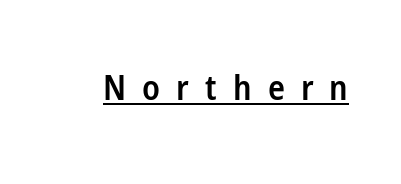
The image shows 35 px semibold, condensed sans-serif type, upright; set unusually wide letter spacing (+0.46 em), underlined; low stroke contrast and a medium x-height.
